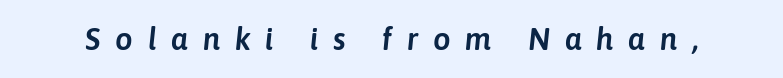
The image shows 31 px text type, italic (leaning right); set unusually wide letter spacing (+0.47 em), not underlined; low stroke contrast and a medium x-height.
